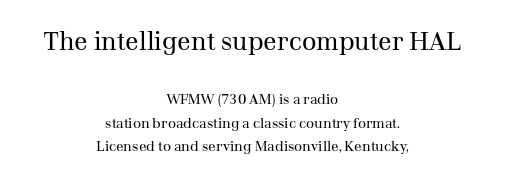
Reading down the block, each line starts at a different indent, mirrored at its end. Letters have the restrained weight of plain body copy at most. A typesetter would call this leading conventional body-copy spacing. Upright lettering throughout. Between one letter and the next there's only the usual sliver of space. Between these two stacked blocks, the higher one wins on size.
